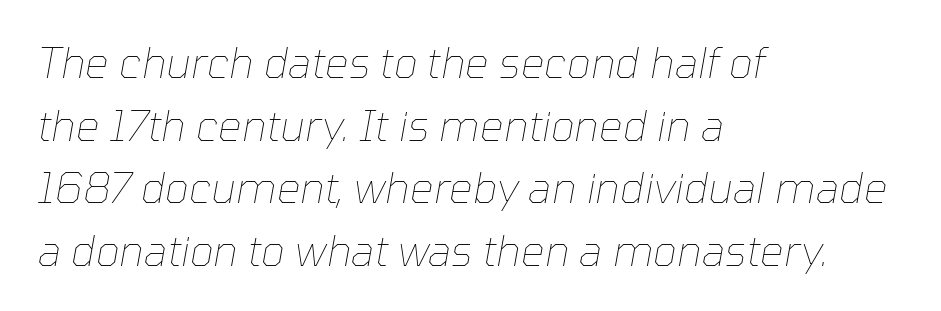
Q: Is the text bold? A: No.
Q: Is the text italic (slanted)? A: Yes, it leans right by about 10 degrees.
Q: Is the text underlined? A: No.
Q: How is the paragraph aligned? A: Left-aligned.
Q: Is the spacing between letters normal or unusually wide? A: Normal.
Q: Is the spacing between lines tight, normal or loose? A: Normal.
Q: Width (condensed, normal, or wide)? A: Normal.
Q: Stroke contrast? A: Low.
Q: x-height? A: Medium.
Q: Monospaced? A: No.
